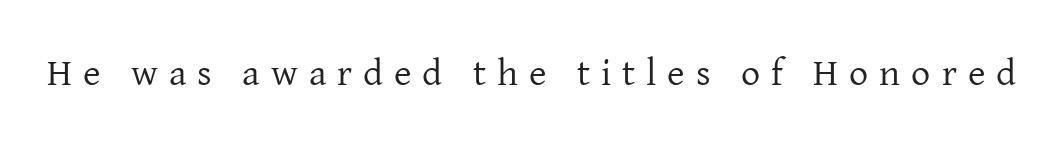
{"serif": "yes", "italic": "no", "bold": "no", "weight": "regular", "width": "normal", "stroke_contrast": "low", "x_height": "medium", "monospaced": "no", "underline": "no", "letter_spacing": "wide", "letter_spacing_em": 0.29, "glyph_px": 38}
